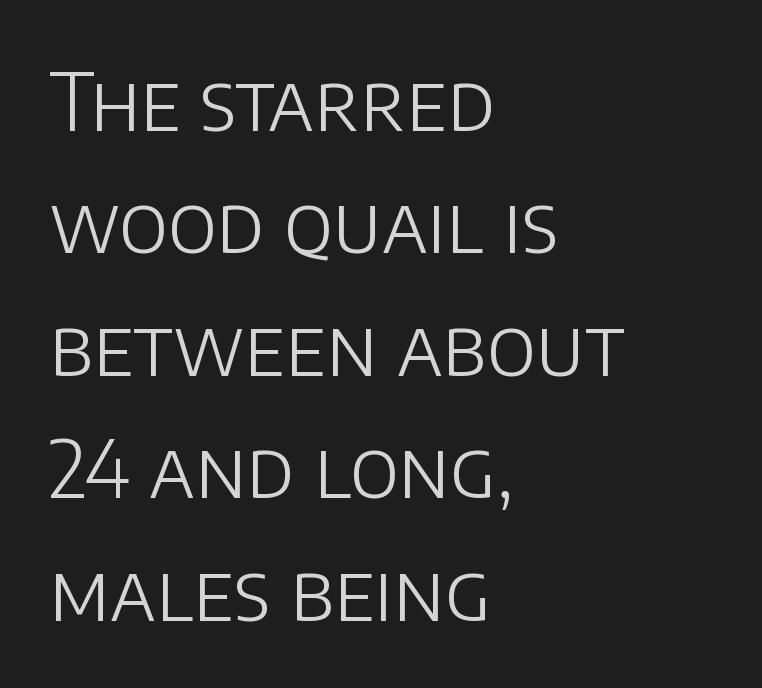
Q: Is the text bold? A: No.
Q: Is the text italic (slanted)? A: No, it is upright.
Q: Is the typeface a serif or a sans-serif typeface? A: Sans-serif.
Q: Is the text underlined? A: No.
Q: How is the paragraph aligned? A: Left-aligned.
Q: Is the spacing between letters normal or unusually wide? A: Normal.
Q: Is the spacing between lines tight, normal or loose? A: Normal.
Q: Width (condensed, normal, or wide)? A: Normal.
Q: Stroke contrast? A: Low.
Q: x-height? A: Large.
Q: Monospaced? A: No.
